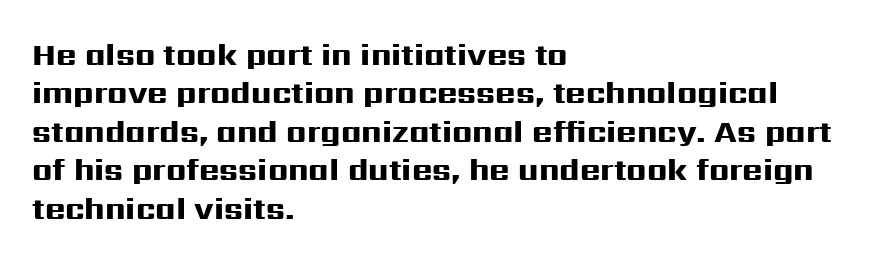
{"serif": "no", "italic": "no", "bold": "yes", "weight": "heavy", "width": "wide", "stroke_contrast": "high", "x_height": "medium", "monospaced": "no", "underline": "no", "align": "left", "line_spacing_ratio": 1.24, "letter_spacing": "normal", "letter_spacing_em": 0.0, "glyph_px": 31}
